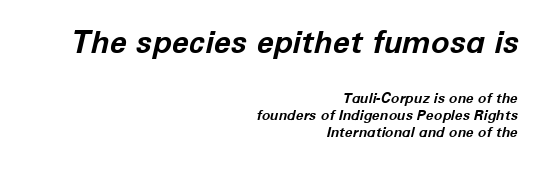
{"italic": "yes", "lean": "right", "slant_degrees": 12, "bold": "yes", "weight": "bold", "width": "normal", "stroke_contrast": "low", "x_height": "medium", "monospaced": "no", "underline": "no", "align": "right", "line_spacing_ratio": 1.21, "letter_spacing": "normal", "letter_spacing_em": 0.0, "larger_block": "first", "size_ratio": 2.21, "glyph_px": 31}
